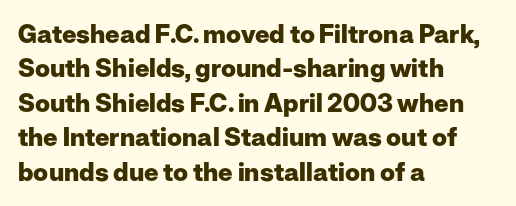
The image shows 25 px bold type, upright; set left-aligned, normal line spacing (1.38x), normal letter spacing, not underlined.
